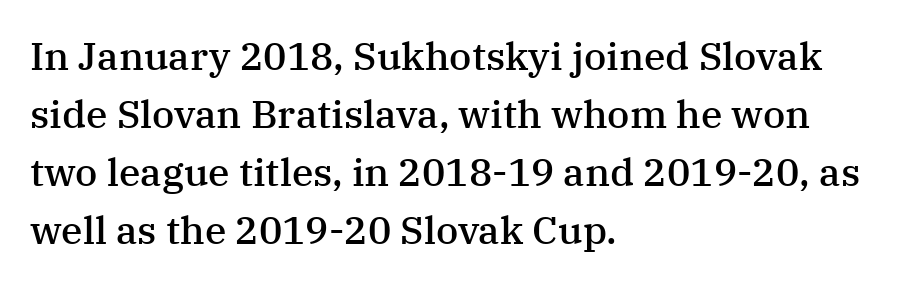
The image shows 39 px semibold serif type, upright; set left-aligned, normal line spacing (1.49x), normal letter spacing, not underlined; medium stroke contrast and a medium x-height.
